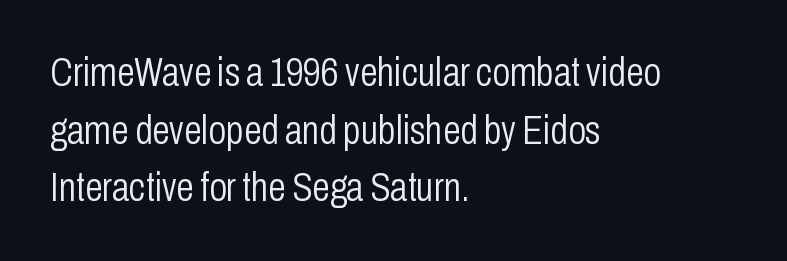
Short and long lines alike share a common starting point at left. One glance says typical: line gaps are just what's usual. Glance below the letters and you will spot only blank space. Posture: vertical. Varying glyph widths throughout — classic text-font behaviour.
